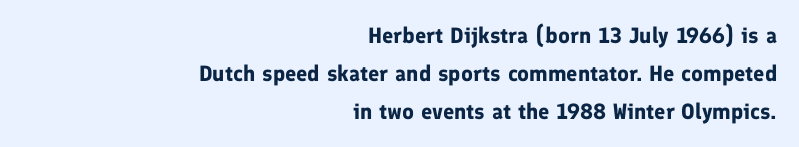
Q: Is the text bold? A: Yes.
Q: Is the text italic (slanted)? A: No, it is upright.
Q: Is the text underlined? A: No.
Q: How is the paragraph aligned? A: Right-aligned.
Q: Is the spacing between letters normal or unusually wide? A: Normal.
